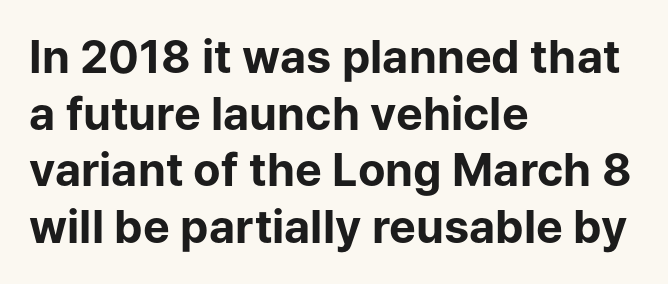
The image shows 45 px bold sans-serif type, upright; set left-aligned, normal line spacing (1.26x), normal letter spacing, not underlined; low stroke contrast and a medium x-height.
